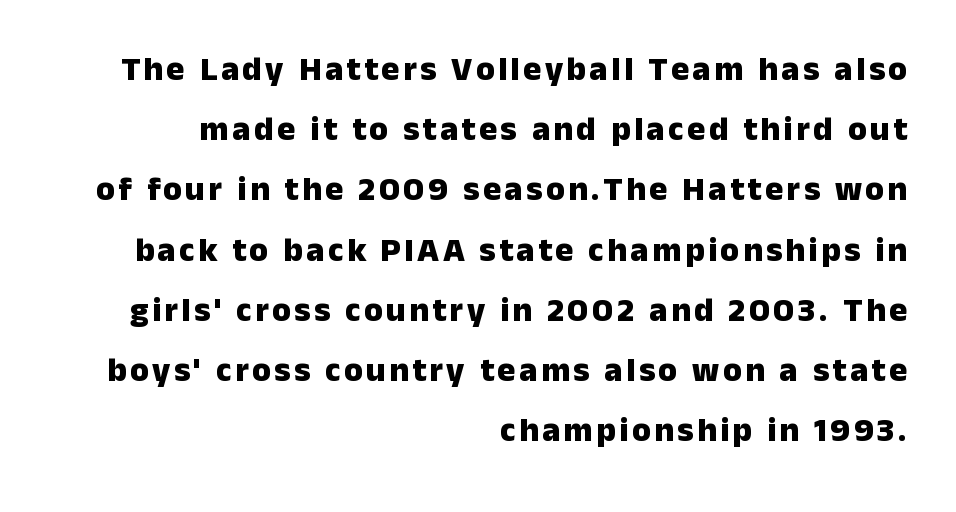
Q: Is the text bold? A: Yes.
Q: Is the text italic (slanted)? A: No, it is upright.
Q: Is the typeface a serif or a sans-serif typeface? A: Sans-serif.
Q: Is the text underlined? A: No.
Q: How is the paragraph aligned? A: Right-aligned.
Q: Width (condensed, normal, or wide)? A: Normal.
Q: Stroke contrast? A: Low.
Q: x-height? A: Medium.
Q: Monospaced? A: No.
